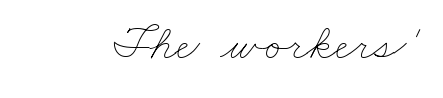
The image shows 51 px thin, wide type; set normal letter spacing, not underlined; low stroke contrast and a small x-height.
